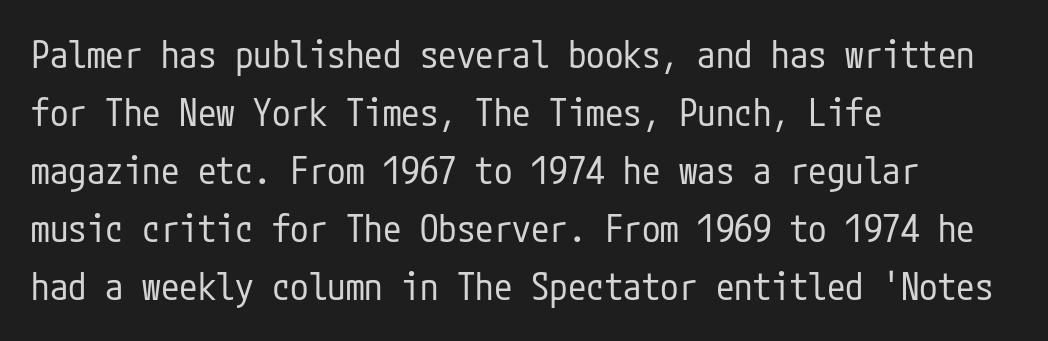
{"serif": "no", "italic": "no", "bold": "no", "weight": "regular", "width": "condensed", "stroke_contrast": "low", "x_height": "medium", "underline": "no", "align": "left", "line_spacing": "normal", "line_spacing_ratio": 1.57, "letter_spacing": "normal", "letter_spacing_em": 0.0, "glyph_px": 37}
